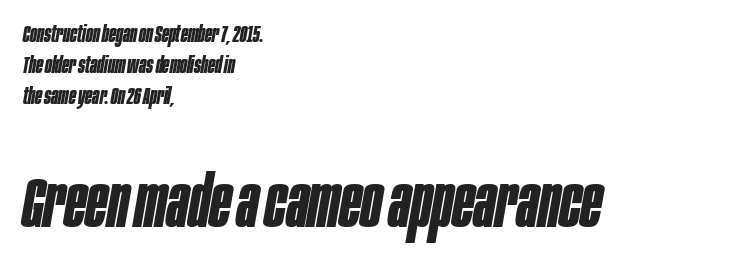
Left-aligned paragraph, ragged on the right. Plenty of ink on the page — the face is bold. A clean baseline with only descenders dipping below it. Vertical spacing — default.
